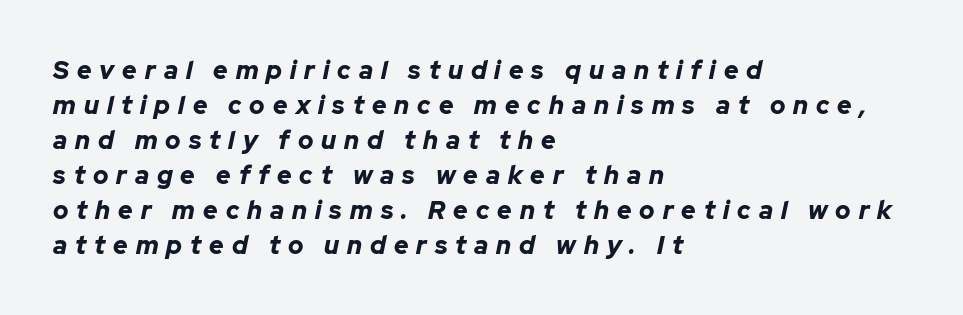
The image shows 25 px bold type, italic (leaning right); set left-aligned, normal line spacing (1.4x), unusually wide letter spacing (+0.32 em), not underlined.
